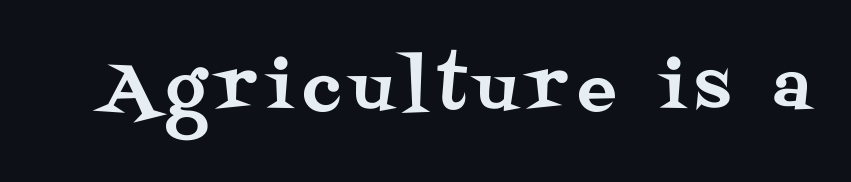
You could not count columns in this text — the font is proportionally spaced. Ordinary non-slanted type is in use. The space beneath each line is pristine and unruled. Note: serifs present on the glyphs.
